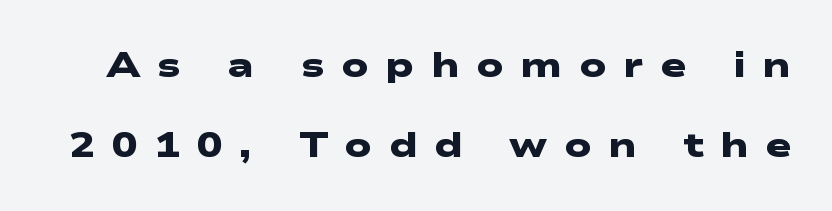
Q: Is the text bold? A: Yes.
Q: Is the typeface a serif or a sans-serif typeface? A: Sans-serif.
Q: Is the text underlined? A: No.
Q: Is the spacing between letters normal or unusually wide? A: Unusually wide.
Q: Is the spacing between lines tight, normal or loose? A: Loose.
Q: Width (condensed, normal, or wide)? A: Wide.
Q: Stroke contrast? A: Low.
Q: x-height? A: Medium.
Q: Monospaced? A: No.
